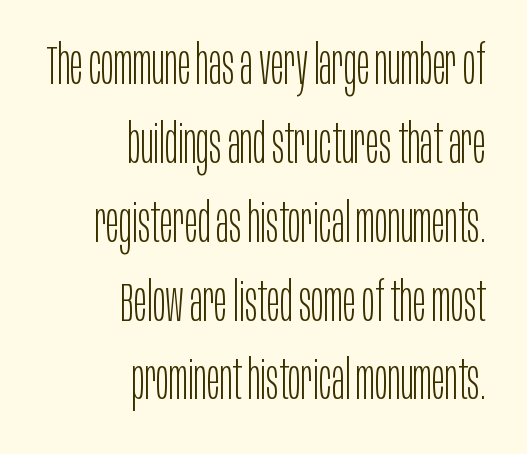
{"serif": "no", "italic": "no", "bold": "no", "weight": "light", "width": "condensed", "stroke_contrast": "low", "x_height": "large", "monospaced": "no", "underline": "no", "align": "right", "line_spacing": "normal", "line_spacing_ratio": 1.46, "letter_spacing": "normal", "letter_spacing_em": 0.0, "glyph_px": 54}
